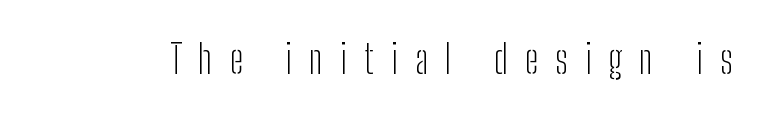
Here the designer chose a conventional face with non-uniform glyph widths. A typesetter would mark this as roman, not italic. Nobody drew a line under any word here. Here the glyphs are tracked loosely, breaking word shapes into spaced letters. Nothing heavy about these letters — not bold at all.
